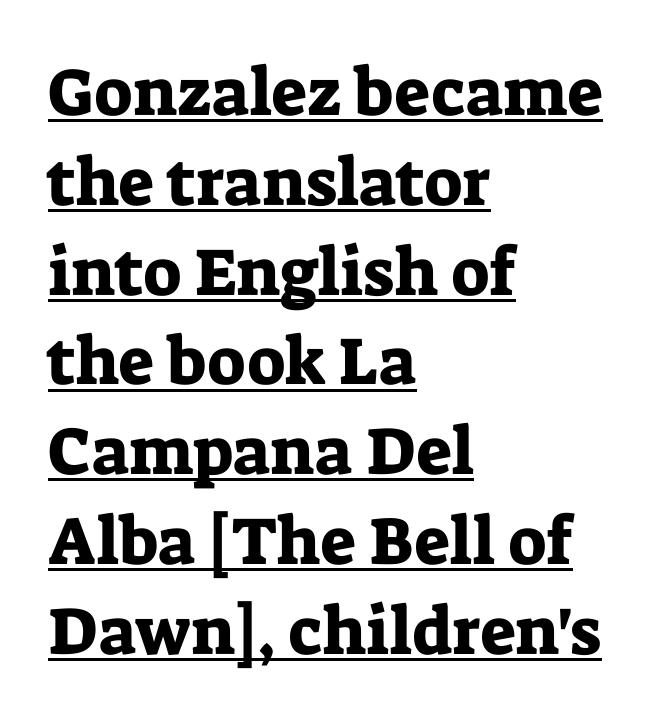
The image shows 67 px serif type, upright; set left-aligned, normal line spacing (1.34x), normal letter spacing, underlined; low stroke contrast and a medium x-height.
